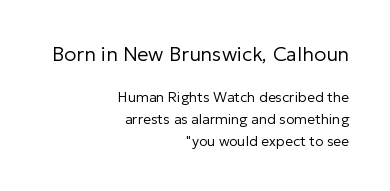
Q: Is the text bold? A: No.
Q: Is the text italic (slanted)? A: No, it is upright.
Q: Is the text underlined? A: No.
Q: How is the paragraph aligned? A: Right-aligned.
Q: Is the spacing between letters normal or unusually wide? A: Normal.
Q: Is the spacing between lines tight, normal or loose? A: Normal.
Q: Which block of text is set in a larger size, the first (top) or the second (bottom)? A: The first (top) one.
